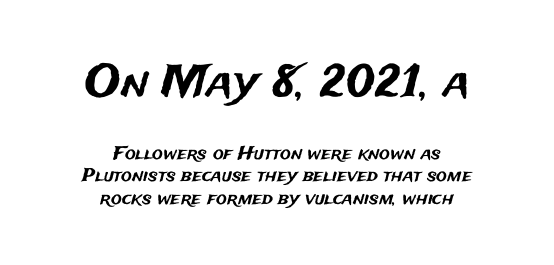
Compared with typical body copy, the letter spacing here is the same. The rendering positions every line midway between the sides. This sample uses a sans-serif face. The rendering uses natural spacing where letterforms have individual widths. Is the lower block the larger one? No — the upper block carries the bigger type.
